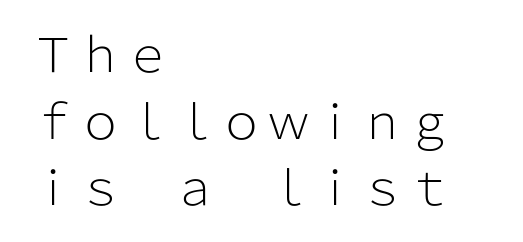
The image shows 47 px light sans-serif type, upright; set left-aligned, normal line spacing (1.42x), normal letter spacing, not underlined; low stroke contrast and a medium x-height.
